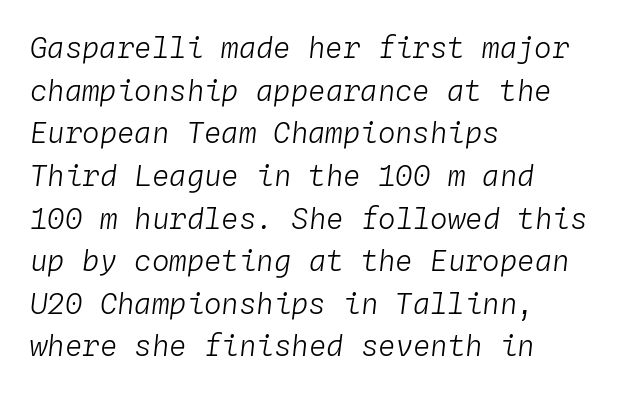
Each stroke keeps to a modest, everyday thickness or less. No extra tracking has been applied to these lines. The passage shown leans; its letterforms are oblique. This sample has the even, mechanical cadence of fixed-width lettering. The designer left line spacing at the default.
